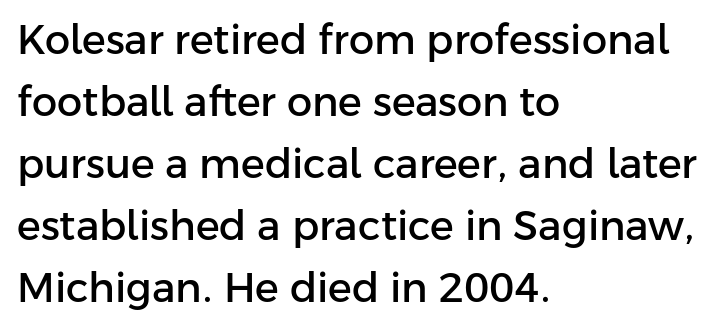
{"serif": "no", "italic": "no", "width": "normal", "stroke_contrast": "low", "x_height": "medium", "monospaced": "no", "underline": "no", "align": "left", "line_spacing": "normal", "line_spacing_ratio": 1.55, "letter_spacing": "normal", "letter_spacing_em": 0.0, "glyph_px": 40}
